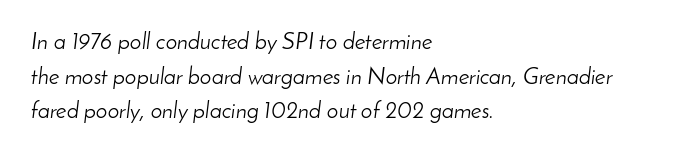
Q: Is the text bold? A: No.
Q: Is the text italic (slanted)? A: Yes, it leans right by about 8 degrees.
Q: Is the text underlined? A: No.
Q: How is the paragraph aligned? A: Left-aligned.
Q: Is the spacing between letters normal or unusually wide? A: Normal.
Q: Is the spacing between lines tight, normal or loose? A: Normal.
